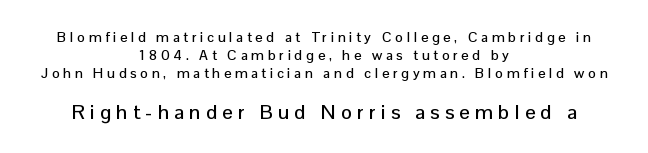
Q: Is the text italic (slanted)? A: No, it is upright.
Q: Is the text underlined? A: No.
Q: How is the paragraph aligned? A: Centered.
Q: Is the spacing between letters normal or unusually wide? A: Unusually wide.
Q: Is the spacing between lines tight, normal or loose? A: Normal.
Q: Which block of text is set in a larger size, the first (top) or the second (bottom)? A: The second (bottom) one.
